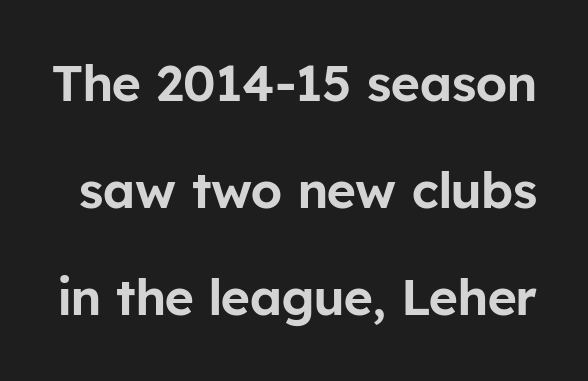
{"serif": "no", "italic": "no", "width": "normal", "stroke_contrast": "low", "x_height": "medium", "monospaced": "no", "underline": "no", "line_spacing": "loose", "line_spacing_ratio": 2.14, "letter_spacing": "normal", "letter_spacing_em": 0.0, "glyph_px": 50}
